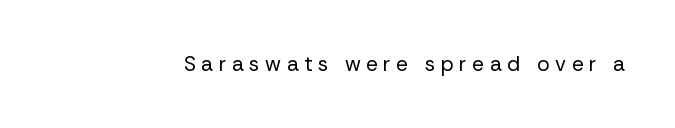
Weight: regular or lighter. Beneath every word, the page is bare. Does extra space separate the letters? Yes, quite a lot of it. Style check: upright.
